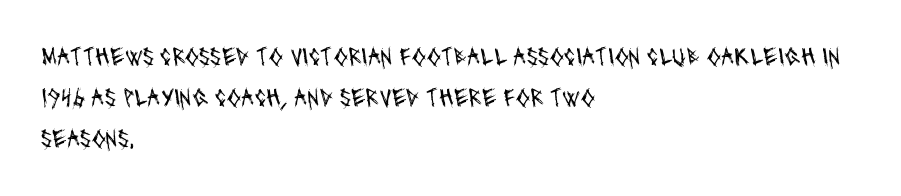
Layout note: lines flush left. Stroke mass is kept to a normal reading level or below. Each word holds together tightly as a unit, with standard inter-letter gaps. The passage shown stacks its lines at a standard gap.
